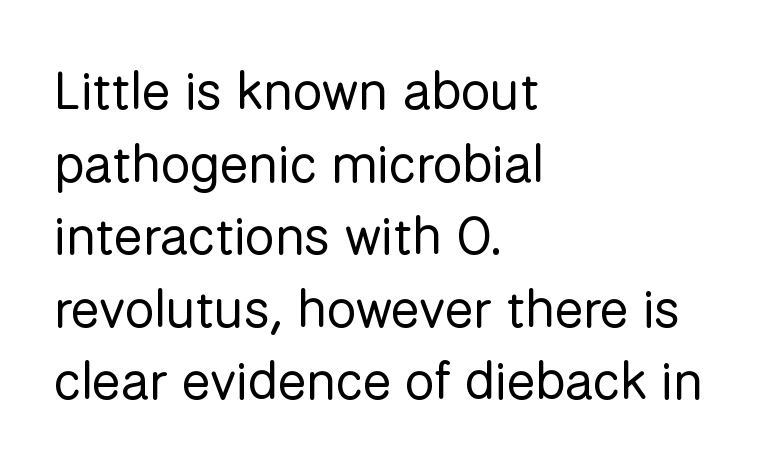
The image shows 53 px regular-weight sans-serif type, upright; set left-aligned, normal line spacing (1.37x), normal letter spacing, not underlined; low stroke contrast and a medium x-height.
